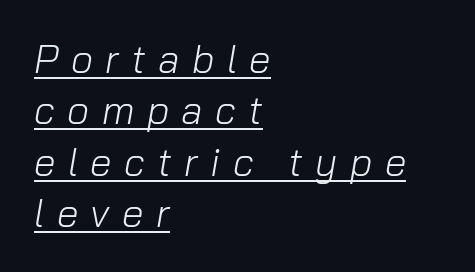
Q: Is the text bold? A: No.
Q: Is the text italic (slanted)? A: Yes, it leans right by about 10 degrees.
Q: Is the text underlined? A: Yes.
Q: How is the paragraph aligned? A: Left-aligned.
Q: Is the spacing between letters normal or unusually wide? A: Unusually wide.
Q: Is the spacing between lines tight, normal or loose? A: Normal.
Q: Width (condensed, normal, or wide)? A: Normal.
Q: Stroke contrast? A: Low.
Q: x-height? A: Medium.
Q: Monospaced? A: No.
